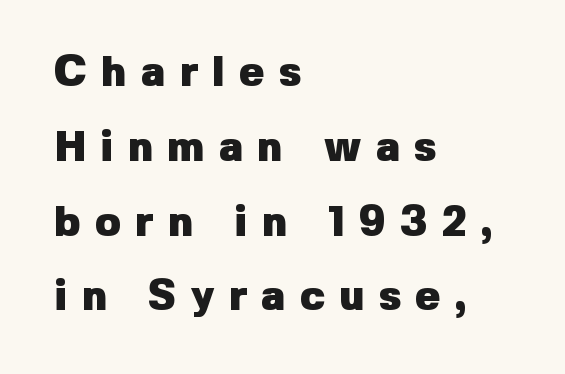
Q: Is the text bold? A: Yes.
Q: Is the text italic (slanted)? A: No, it is upright.
Q: Is the typeface a serif or a sans-serif typeface? A: Sans-serif.
Q: Is the text underlined? A: No.
Q: How is the paragraph aligned? A: Left-aligned.
Q: Is the spacing between letters normal or unusually wide? A: Unusually wide.
Q: Width (condensed, normal, or wide)? A: Normal.
Q: Stroke contrast? A: Low.
Q: x-height? A: Medium.
Q: Monospaced? A: No.
